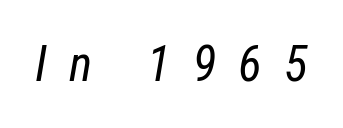
Think standard paragraph weight, or any step lighter than that. Here the designer chose a conventional face with non-uniform glyph widths. Only glyphs here, with clear space below each row. Words appear elongated and porous because spacing is wide. There's an unmistakable incline to the writing here.
